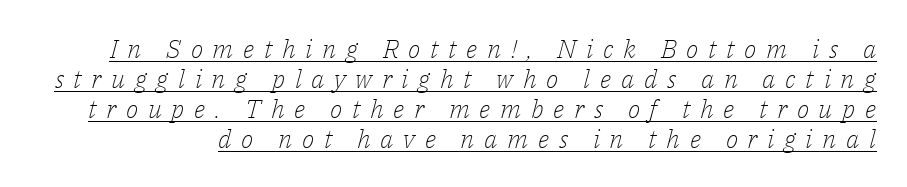
Q: Is the text bold? A: No.
Q: Is the text italic (slanted)? A: Yes, it leans right by about 14 degrees.
Q: Is the text underlined? A: Yes.
Q: Is the spacing between letters normal or unusually wide? A: Unusually wide.
Q: Is the spacing between lines tight, normal or loose? A: Tight.
